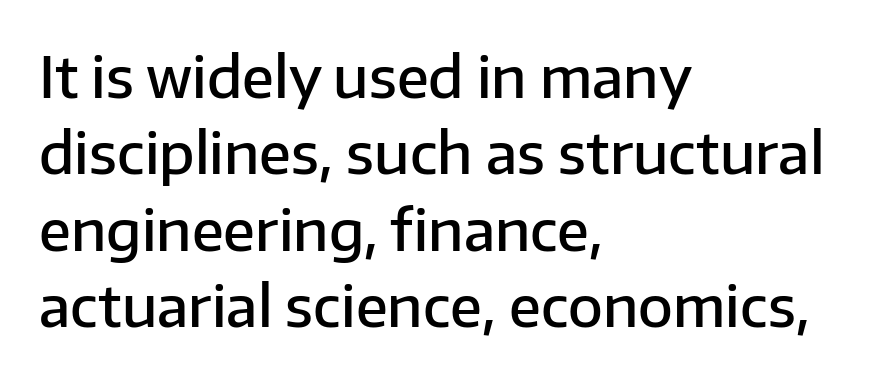
No italicization has been applied; the sample stays upright. Character widths vary here, with narrow letters taking less room than wide ones. In terms of weight, the rendering is demibold, just under bold. Honestly, there is no underline to notice here at all.
